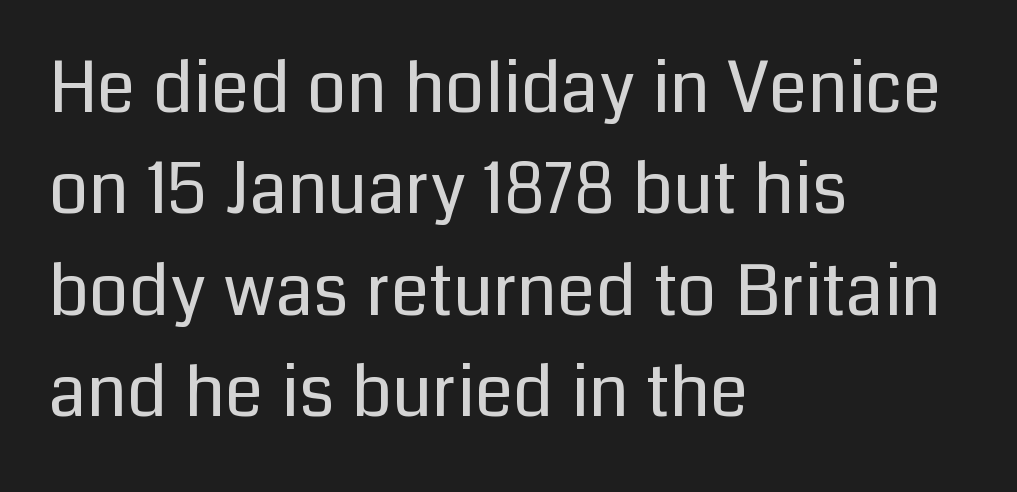
Q: Is the text bold? A: No.
Q: Is the text italic (slanted)? A: No, it is upright.
Q: Is the typeface a serif or a sans-serif typeface? A: Sans-serif.
Q: Is the text underlined? A: No.
Q: How is the paragraph aligned? A: Left-aligned.
Q: Is the spacing between letters normal or unusually wide? A: Normal.
Q: Is the spacing between lines tight, normal or loose? A: Normal.
Q: Width (condensed, normal, or wide)? A: Normal.
Q: Stroke contrast? A: Low.
Q: x-height? A: Medium.
Q: Monospaced? A: No.
